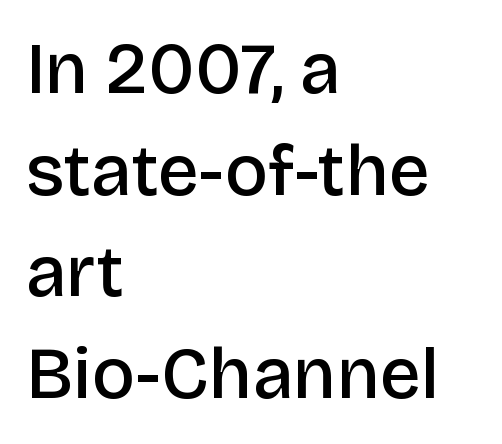
{"serif": "no", "italic": "no", "bold": "semi", "weight": "semibold", "width": "normal", "stroke_contrast": "low", "x_height": "large", "monospaced": "no", "underline": "no", "align": "left", "line_spacing": "normal", "line_spacing_ratio": 1.41, "letter_spacing": "normal", "letter_spacing_em": 0.0, "glyph_px": 72}
